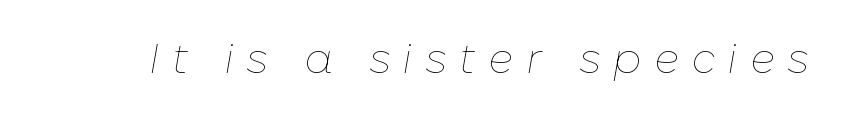
Q: Is the text bold? A: No.
Q: Is the text italic (slanted)? A: Yes, it leans right by about 10 degrees.
Q: Is the text underlined? A: No.
Q: Is the spacing between letters normal or unusually wide? A: Unusually wide.
Q: Width (condensed, normal, or wide)? A: Normal.
Q: Stroke contrast? A: Low.
Q: x-height? A: Medium.
Q: Monospaced? A: No.
